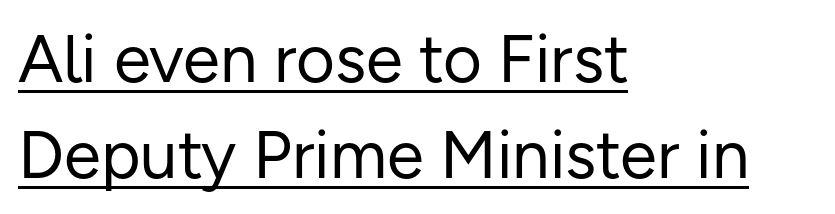
The image shows 67 px regular-weight sans-serif type, upright; set left-aligned, normal line spacing (1.44x), normal letter spacing, underlined; low stroke contrast and a medium x-height.
